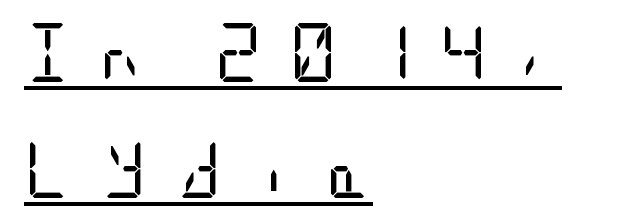
The image shows 58 px regular-weight, condensed sans-serif type, upright; set left-aligned, loose line spacing (2.0x), unusually wide letter spacing (+0.48 em), underlined; low stroke contrast and a large x-height.
